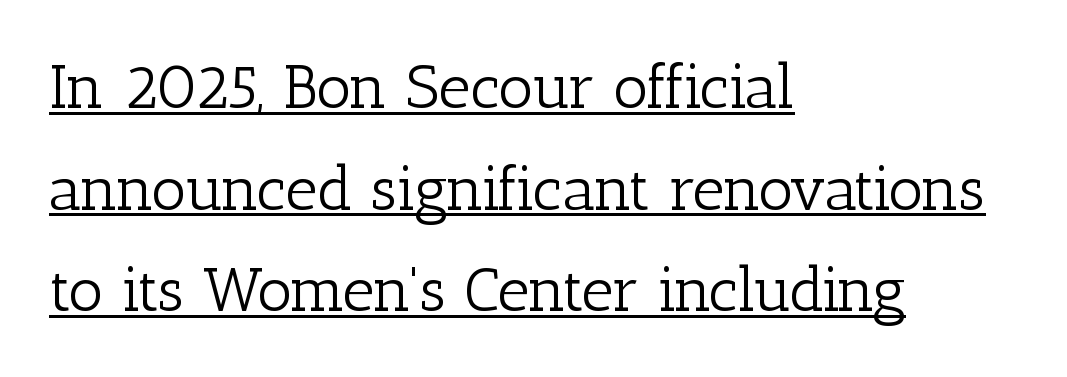
Unbolded letterforms with no extra heft. The ragged edge is on the right, which tells us the setting is flush left. A typesetter would call this proportional, since set widths differ per character. The lettering stays uniformly vertical, giving the passage a roman look.
